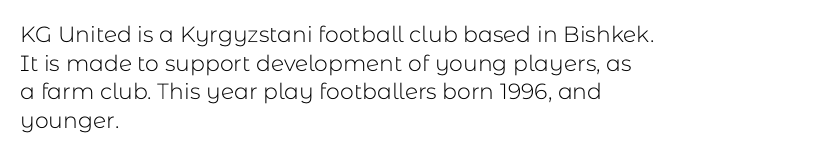
{"italic": "no", "bold": "no", "underline": "no", "align": "left", "line_spacing": "normal", "line_spacing_ratio": 1.3, "letter_spacing": "normal", "letter_spacing_em": 0.0, "glyph_px": 22}
